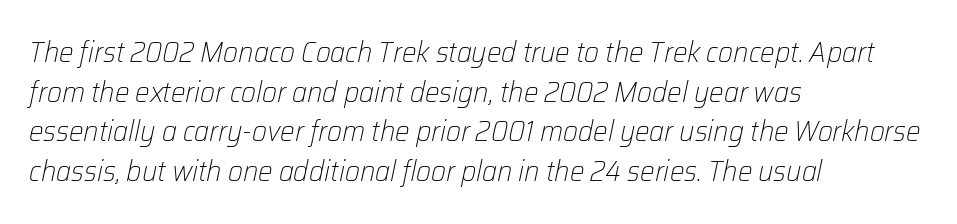
Rule under the text: the space is simply empty. The whole block is typeset with a tilt. The letters advance in unequal steps, a hallmark of proportional type. Weight: regular or lighter. Where is the straight margin? On the left.
